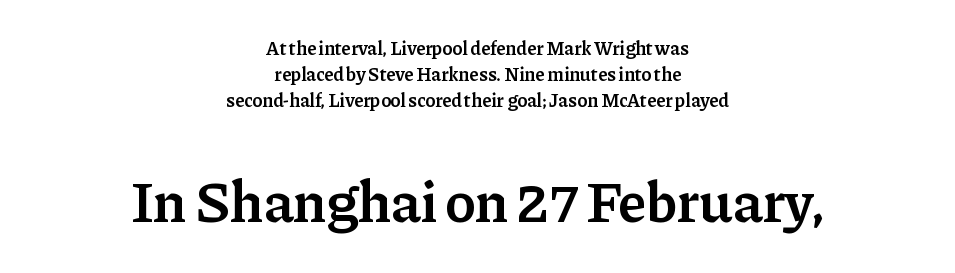
{"serif": "yes", "italic": "no", "bold": "semi", "weight": "semibold", "width": "normal", "stroke_contrast": "low", "x_height": "medium", "monospaced": "no", "underline": "no", "align": "center", "line_spacing": "normal", "line_spacing_ratio": 1.36, "letter_spacing": "normal", "letter_spacing_em": 0.0, "larger_block": "second", "size_ratio": 3.05, "glyph_px": 58}
